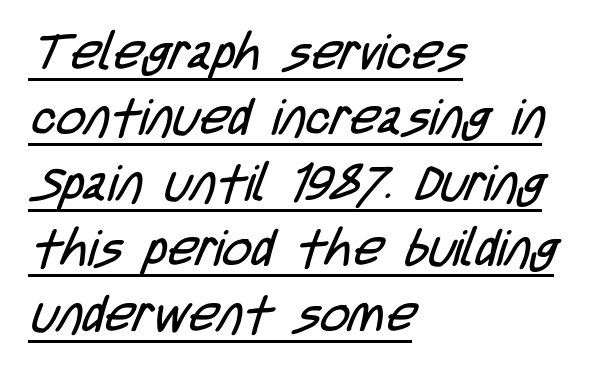
Q: Is the text bold? A: No.
Q: Is the typeface a serif or a sans-serif typeface? A: Sans-serif.
Q: Is the text underlined? A: Yes.
Q: How is the paragraph aligned? A: Left-aligned.
Q: Is the spacing between letters normal or unusually wide? A: Normal.
Q: Is the spacing between lines tight, normal or loose? A: Normal.
Q: Width (condensed, normal, or wide)? A: Condensed.
Q: Stroke contrast? A: Low.
Q: x-height? A: Large.
Q: Monospaced? A: No.
